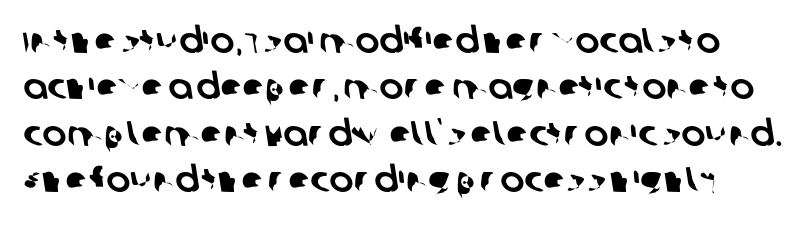
{"serif": "no", "width": "normal", "stroke_contrast": "low", "x_height": "large", "monospaced": "no", "underline": "no", "line_spacing": "normal", "line_spacing_ratio": 1.29, "letter_spacing": "normal", "letter_spacing_em": 0.0, "glyph_px": 36}
